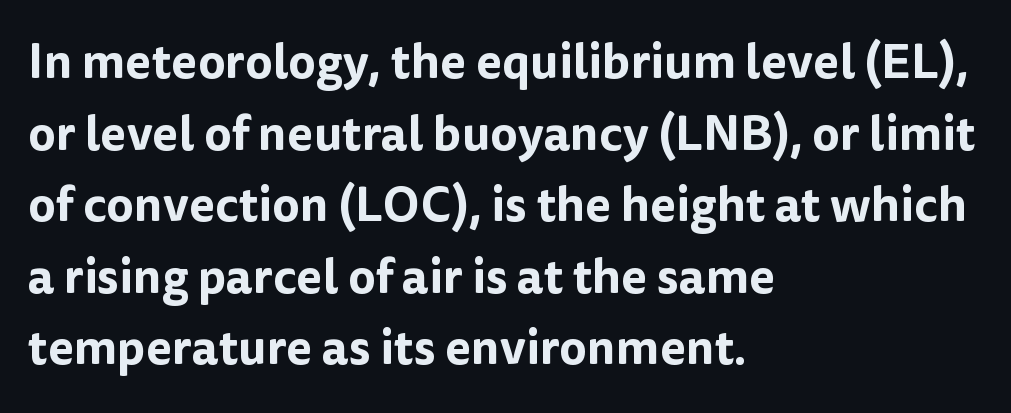
Q: Is the text italic (slanted)? A: No, it is upright.
Q: Is the typeface a serif or a sans-serif typeface? A: Sans-serif.
Q: Is the text underlined? A: No.
Q: How is the paragraph aligned? A: Left-aligned.
Q: Is the spacing between letters normal or unusually wide? A: Normal.
Q: Is the spacing between lines tight, normal or loose? A: Normal.
Q: Width (condensed, normal, or wide)? A: Normal.
Q: Stroke contrast? A: Low.
Q: x-height? A: Medium.
Q: Monospaced? A: No.
